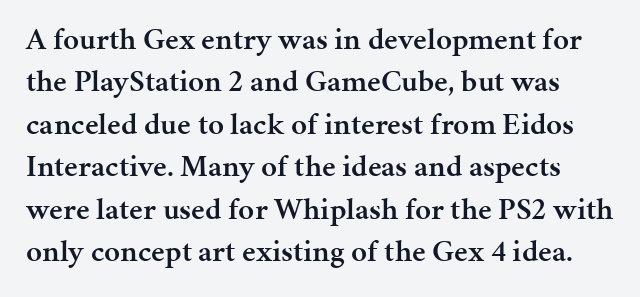
{"serif": "yes", "italic": "no", "bold": "semi", "weight": "semibold", "width": "normal", "stroke_contrast": "medium", "x_height": "medium", "monospaced": "no", "underline": "no", "line_spacing": "normal", "line_spacing_ratio": 1.37, "letter_spacing": "normal", "letter_spacing_em": 0.0, "glyph_px": 31}
